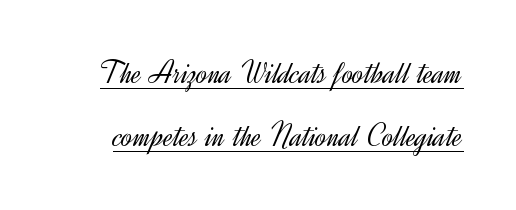
{"serif": "no", "bold": "no", "weight": "light", "width": "normal", "x_height": "small", "monospaced": "no", "underline": "yes", "line_spacing": "loose", "line_spacing_ratio": 1.9, "letter_spacing": "normal", "letter_spacing_em": 0.0, "glyph_px": 33}
